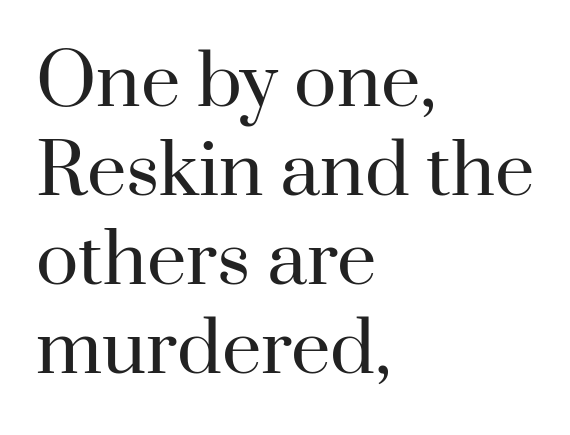
Q: Is the text bold? A: No.
Q: Is the text italic (slanted)? A: No, it is upright.
Q: Is the typeface a serif or a sans-serif typeface? A: Serif.
Q: Is the text underlined? A: No.
Q: How is the paragraph aligned? A: Left-aligned.
Q: Is the spacing between letters normal or unusually wide? A: Normal.
Q: Is the spacing between lines tight, normal or loose? A: Normal.
Q: Width (condensed, normal, or wide)? A: Normal.
Q: Stroke contrast? A: High.
Q: x-height? A: Small.
Q: Monospaced? A: No.
